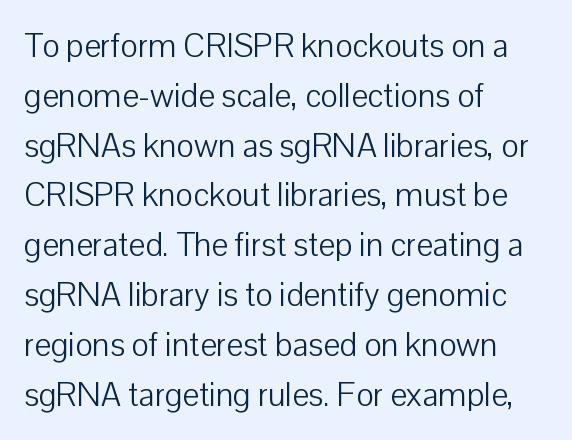
Q: Is the text bold? A: No.
Q: Is the text italic (slanted)? A: No, it is upright.
Q: Is the typeface a serif or a sans-serif typeface? A: Sans-serif.
Q: Is the text underlined? A: No.
Q: How is the paragraph aligned? A: Left-aligned.
Q: Is the spacing between letters normal or unusually wide? A: Normal.
Q: Is the spacing between lines tight, normal or loose? A: Normal.
Q: Width (condensed, normal, or wide)? A: Normal.
Q: Stroke contrast? A: Low.
Q: x-height? A: Medium.
Q: Monospaced? A: No.
